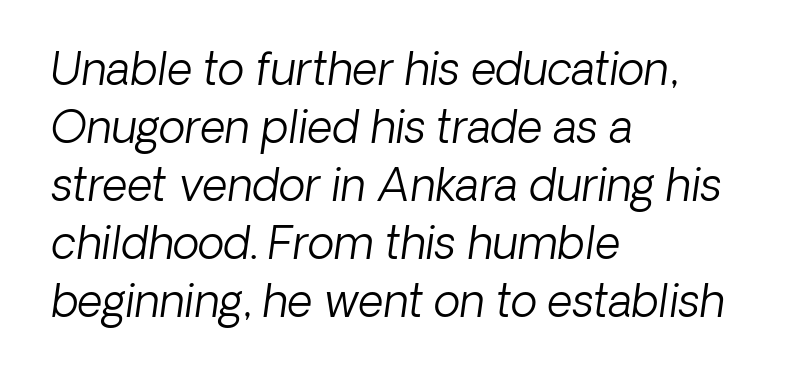
Q: Is the text bold? A: No.
Q: Is the typeface a serif or a sans-serif typeface? A: Sans-serif.
Q: Is the text underlined? A: No.
Q: How is the paragraph aligned? A: Left-aligned.
Q: Is the spacing between letters normal or unusually wide? A: Normal.
Q: Is the spacing between lines tight, normal or loose? A: Normal.
Q: Width (condensed, normal, or wide)? A: Normal.
Q: Stroke contrast? A: Low.
Q: x-height? A: Medium.
Q: Monospaced? A: No.
